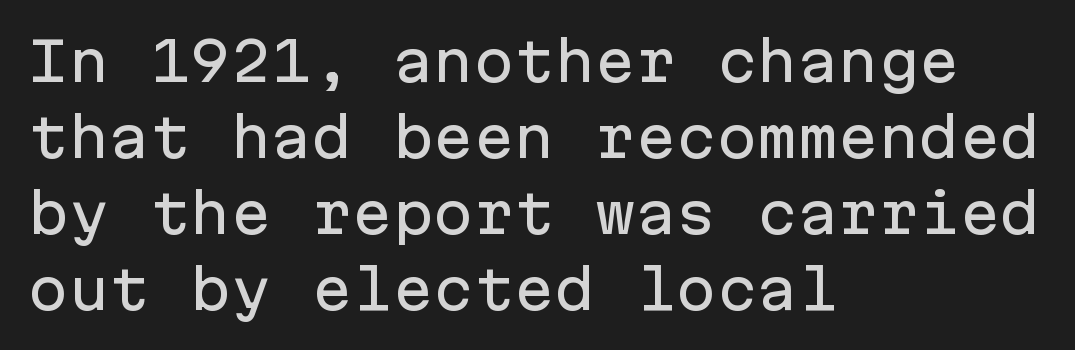
Q: Is the text italic (slanted)? A: No, it is upright.
Q: Is the typeface a serif or a sans-serif typeface? A: Sans-serif.
Q: Is the text underlined? A: No.
Q: How is the paragraph aligned? A: Left-aligned.
Q: Is the spacing between letters normal or unusually wide? A: Normal.
Q: Is the spacing between lines tight, normal or loose? A: Normal.
Q: Width (condensed, normal, or wide)? A: Normal.
Q: Stroke contrast? A: Low.
Q: x-height? A: Medium.
Q: Monospaced? A: Yes.
